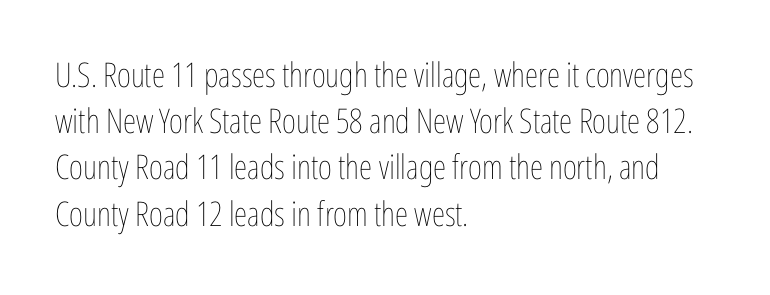
{"italic": "no", "bold": "no", "weight": "thin", "width": "condensed", "stroke_contrast": "low", "x_height": "medium", "monospaced": "no", "underline": "no", "align": "left", "line_spacing": "normal", "line_spacing_ratio": 1.36, "letter_spacing": "normal", "letter_spacing_em": 0.0, "glyph_px": 34}
